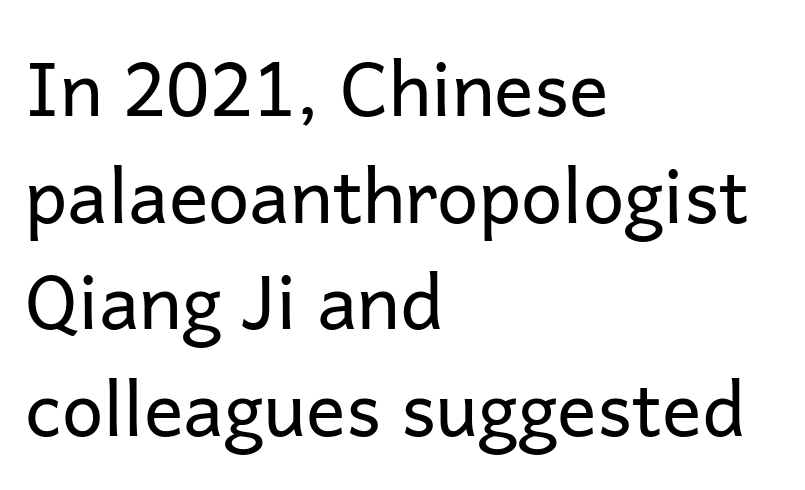
The image shows 74 px regular-weight sans-serif type, upright; set left-aligned, normal line spacing (1.44x), normal letter spacing, not underlined; low stroke contrast and a medium x-height.
